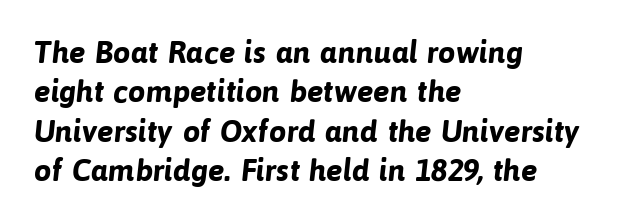
Horizontally, the lines are justified to the leading edge only. Look at the stroke-to-counter ratio: heavy, a bold. The gaps between neighbouring characters are ordinary and unremarkable. Just letters on the line, the space beneath them empty.
